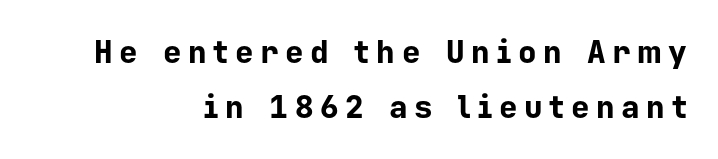
Q: Is the text bold? A: Yes.
Q: Is the text italic (slanted)? A: No, it is upright.
Q: Is the typeface a serif or a sans-serif typeface? A: Sans-serif.
Q: Is the text underlined? A: No.
Q: How is the paragraph aligned? A: Right-aligned.
Q: Is the spacing between letters normal or unusually wide? A: Unusually wide.
Q: Width (condensed, normal, or wide)? A: Normal.
Q: Stroke contrast? A: Low.
Q: x-height? A: Medium.
Q: Monospaced? A: Yes.
